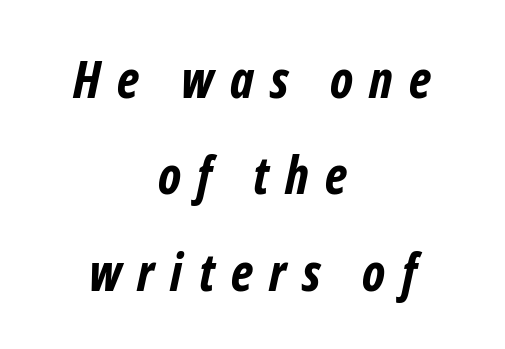
This sample has the flowing, uneven cadence of proportional lettering. This rendering widens character spacing well past its baseline value. Does the type have serifs? No, each stem ends abruptly. The string is rendered with underlining switched off. The compositor balanced each line on the midline.
